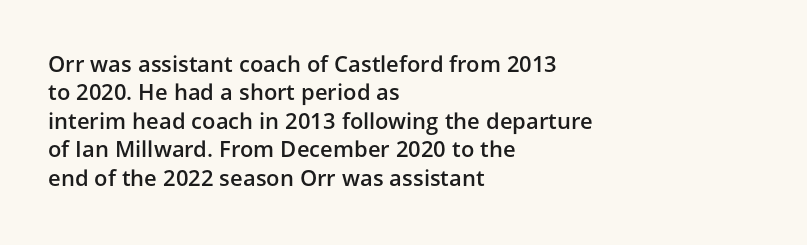
Q: Is the text bold? A: Semi-bold.
Q: Is the text italic (slanted)? A: No, it is upright.
Q: Is the text underlined? A: No.
Q: How is the paragraph aligned? A: Left-aligned.
Q: Is the spacing between letters normal or unusually wide? A: Normal.
Q: Is the spacing between lines tight, normal or loose? A: Normal.
